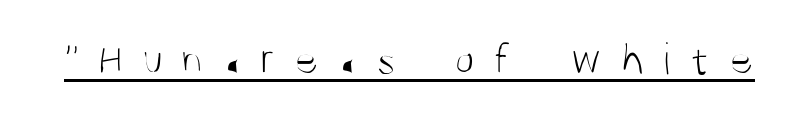
Examine the stroke ends and you'll find no serifs. The typeface has the unassuming heft of standard copy or less. Students, observe the line beneath the letters — that is underlining. Between one letter and the next there's a generous, obvious gap.
